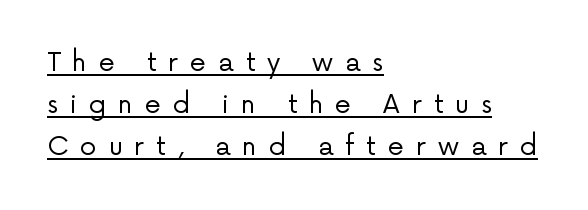
{"italic": "no", "bold": "no", "underline": "yes", "align": "left", "line_spacing": "normal", "line_spacing_ratio": 1.61, "letter_spacing": "wide", "letter_spacing_em": 0.46, "glyph_px": 26}
